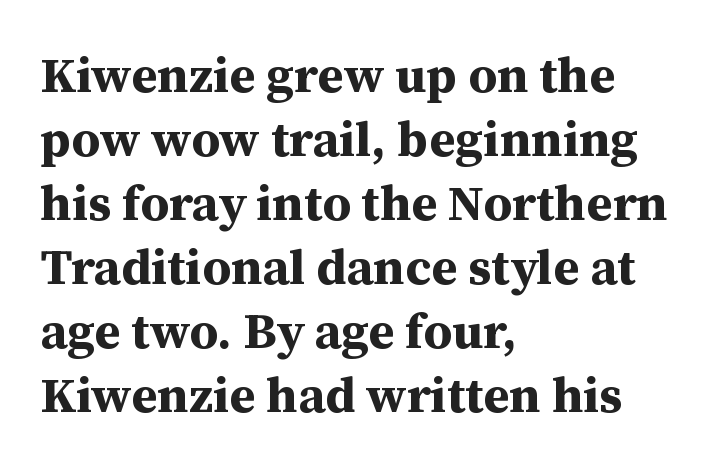
Q: Is the text bold? A: Yes.
Q: Is the text italic (slanted)? A: No, it is upright.
Q: Is the typeface a serif or a sans-serif typeface? A: Serif.
Q: Is the text underlined? A: No.
Q: How is the paragraph aligned? A: Left-aligned.
Q: Is the spacing between letters normal or unusually wide? A: Normal.
Q: Is the spacing between lines tight, normal or loose? A: Normal.
Q: Width (condensed, normal, or wide)? A: Normal.
Q: Stroke contrast? A: Medium.
Q: x-height? A: Medium.
Q: Monospaced? A: No.
